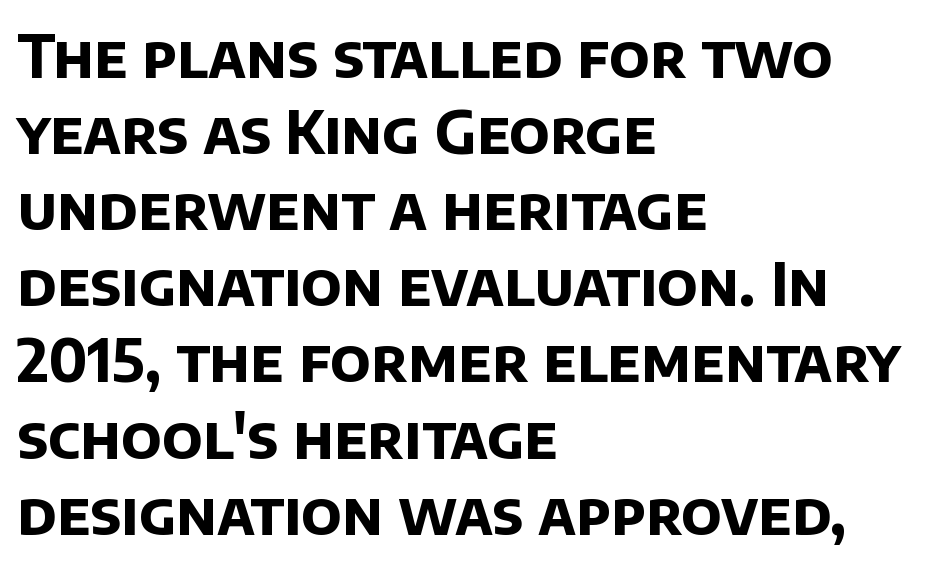
Q: Is the text bold? A: Yes.
Q: Is the typeface a serif or a sans-serif typeface? A: Sans-serif.
Q: Is the text underlined? A: No.
Q: How is the paragraph aligned? A: Left-aligned.
Q: Is the spacing between letters normal or unusually wide? A: Normal.
Q: Is the spacing between lines tight, normal or loose? A: Normal.
Q: Width (condensed, normal, or wide)? A: Normal.
Q: Stroke contrast? A: Low.
Q: x-height? A: Large.
Q: Monospaced? A: No.
